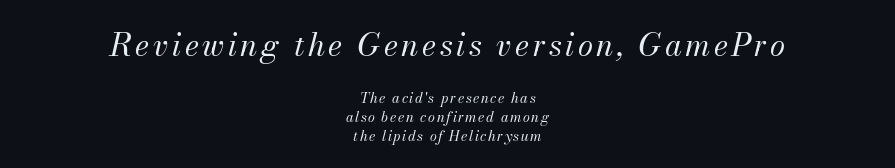
The image shows 31 px regular-weight type, italic (leaning right); set centered, normal line spacing (1.34x), not underlined; the first (top) block is 2.21x larger; medium stroke contrast and a small x-height.
